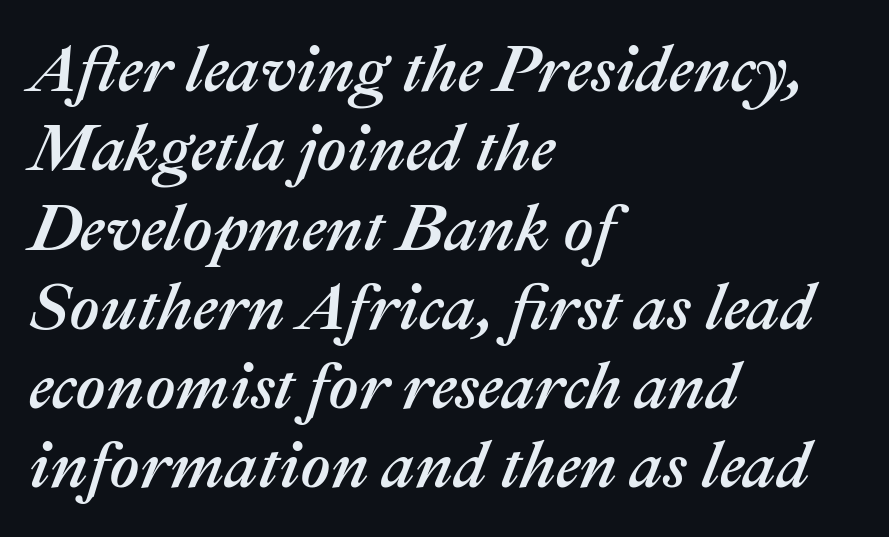
The image shows 65 px text type, italic (leaning right); set left-aligned, line spacing 1.22x, normal letter spacing, not underlined; medium stroke contrast and a medium x-height.
